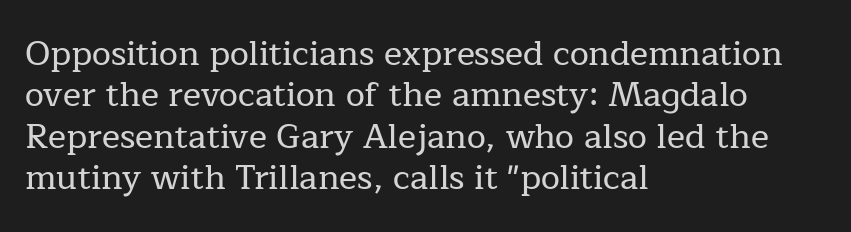
{"serif": "yes", "italic": "no", "width": "normal", "stroke_contrast": "low", "x_height": "medium", "monospaced": "no", "underline": "no", "align": "left", "line_spacing_ratio": 1.22, "letter_spacing": "normal", "letter_spacing_em": 0.0, "glyph_px": 34}
